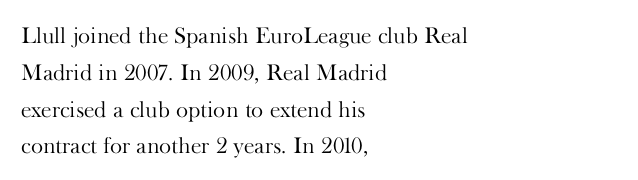
Q: Is the text bold? A: No.
Q: Is the text italic (slanted)? A: No, it is upright.
Q: Is the text underlined? A: No.
Q: How is the paragraph aligned? A: Left-aligned.
Q: Is the spacing between letters normal or unusually wide? A: Normal.
Q: Is the spacing between lines tight, normal or loose? A: Normal.
